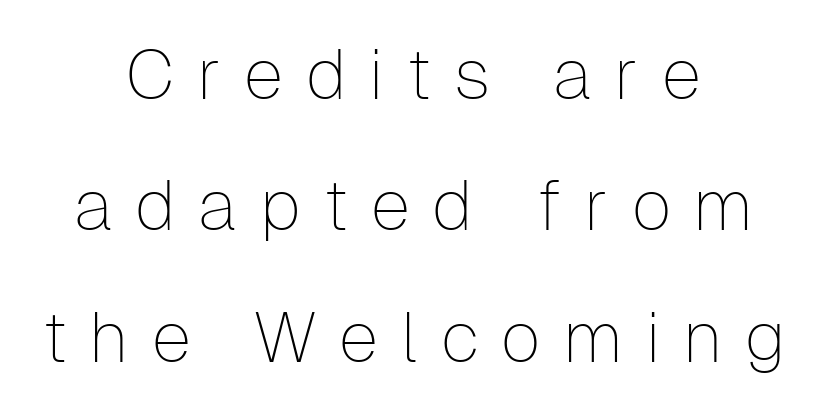
Q: Is the text bold? A: No.
Q: Is the text italic (slanted)? A: No, it is upright.
Q: Is the typeface a serif or a sans-serif typeface? A: Sans-serif.
Q: Is the text underlined? A: No.
Q: How is the paragraph aligned? A: Centered.
Q: Is the spacing between letters normal or unusually wide? A: Unusually wide.
Q: Width (condensed, normal, or wide)? A: Normal.
Q: Stroke contrast? A: Low.
Q: x-height? A: Medium.
Q: Monospaced? A: No.
